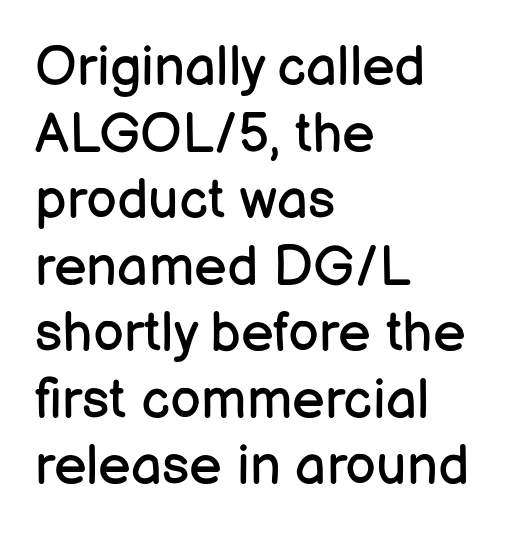
The image shows 55 px regular-weight sans-serif type, upright; set left-aligned, line spacing 1.21x, normal letter spacing, not underlined; low stroke contrast and a medium x-height.
